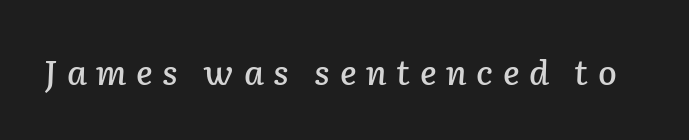
The image shows 34 px text type, italic (leaning right); set unusually wide letter spacing (+0.28 em), not underlined; low stroke contrast and a medium x-height.
